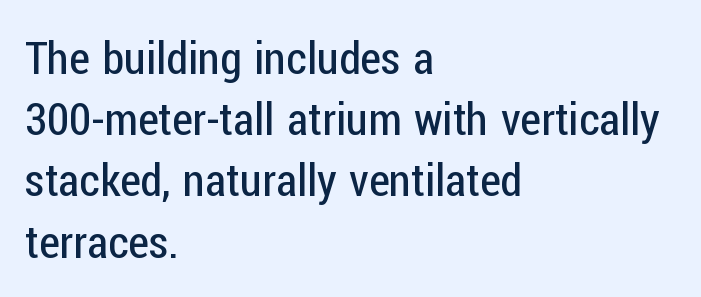
The image shows 45 px regular-weight, condensed sans-serif type, upright; set left-aligned, normal line spacing (1.36x), normal letter spacing, not underlined; low stroke contrast and a medium x-height.
